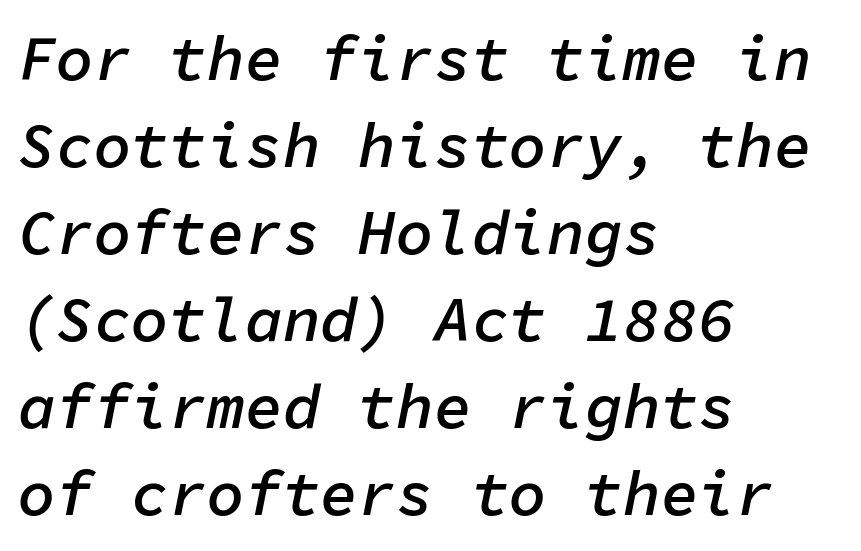
The image shows 63 px semibold type, italic (leaning right), monospaced; set left-aligned, normal line spacing (1.38x), normal letter spacing, not underlined; low stroke contrast and a medium x-height.
